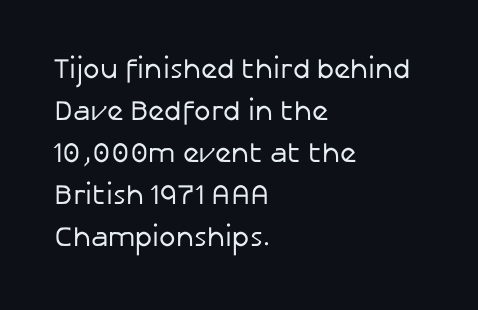
The horizontal fit of the characters is conventional and even. Unlike a traditional serif, this face leaves its strokes unadorned. You could not count columns in this text — the font is proportionally spaced. Italic? Not at all — the glyphs are vertical. The face looks like a standard text weight, possibly lighter.
